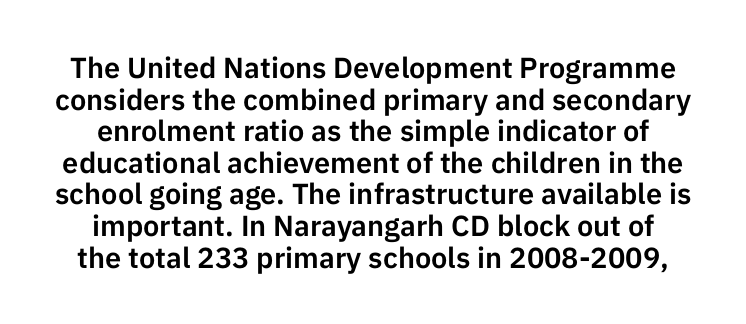
Q: Is the text italic (slanted)? A: No, it is upright.
Q: Is the typeface a serif or a sans-serif typeface? A: Sans-serif.
Q: Is the text underlined? A: No.
Q: Is the spacing between letters normal or unusually wide? A: Normal.
Q: Is the spacing between lines tight, normal or loose? A: Tight.
Q: Width (condensed, normal, or wide)? A: Normal.
Q: Stroke contrast? A: Low.
Q: x-height? A: Medium.
Q: Monospaced? A: No.
